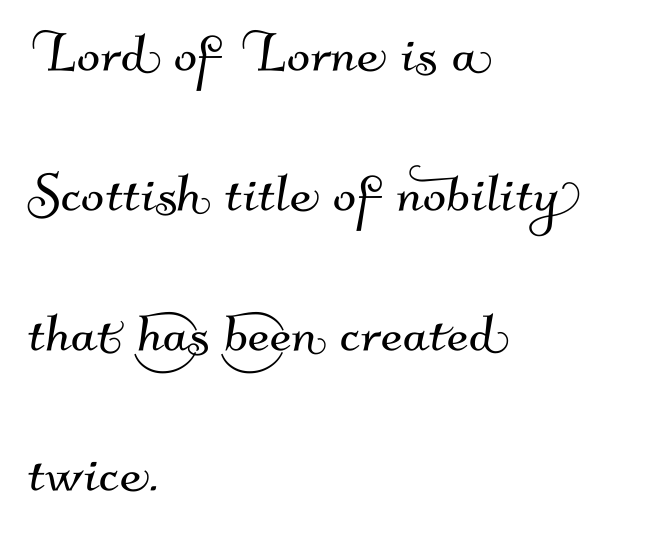
Inter-character spacing is left at the font's built-in metrics. Unlike a traditional serif, this face leaves its strokes unadorned. The text block is weighted toward the left margin, trailing off unevenly rightward. Words float on clear page, feet unadorned. The leading is generous, giving the passage an open texture.
